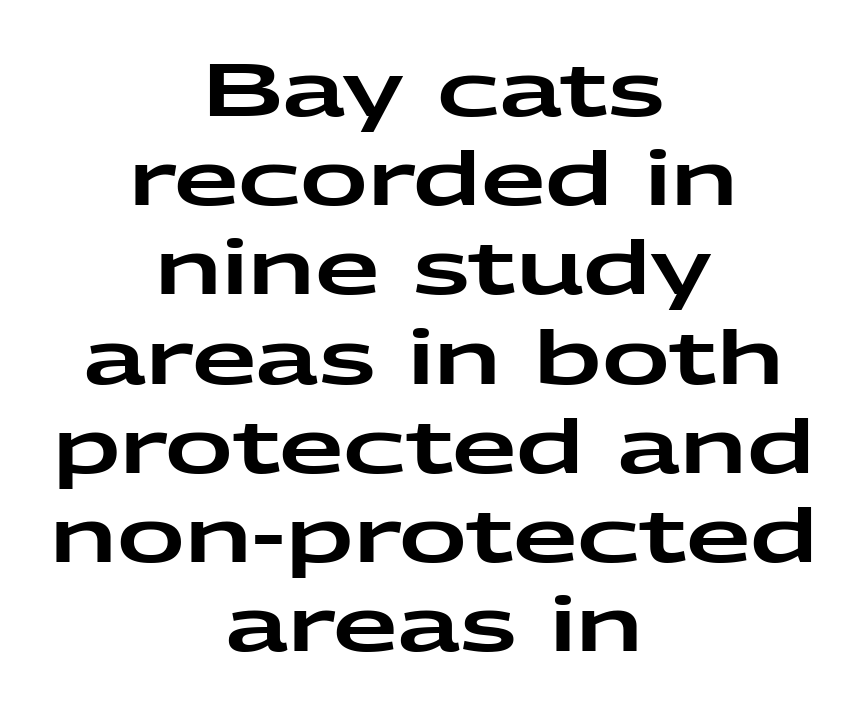
Q: Is the text italic (slanted)? A: No, it is upright.
Q: Is the typeface a serif or a sans-serif typeface? A: Sans-serif.
Q: Is the text underlined? A: No.
Q: How is the paragraph aligned? A: Centered.
Q: Is the spacing between letters normal or unusually wide? A: Normal.
Q: Width (condensed, normal, or wide)? A: Wide.
Q: Stroke contrast? A: Low.
Q: x-height? A: Medium.
Q: Monospaced? A: No.
